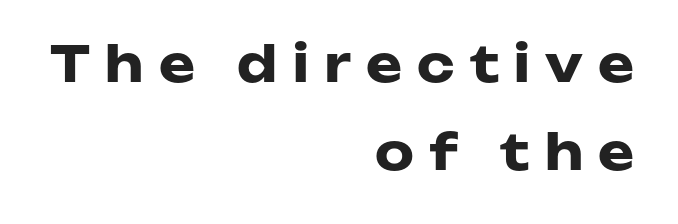
Q: Is the text bold? A: Yes.
Q: Is the text italic (slanted)? A: No, it is upright.
Q: Is the typeface a serif or a sans-serif typeface? A: Sans-serif.
Q: Is the text underlined? A: No.
Q: How is the paragraph aligned? A: Right-aligned.
Q: Is the spacing between letters normal or unusually wide? A: Unusually wide.
Q: Width (condensed, normal, or wide)? A: Wide.
Q: Stroke contrast? A: Low.
Q: x-height? A: Medium.
Q: Monospaced? A: No.
